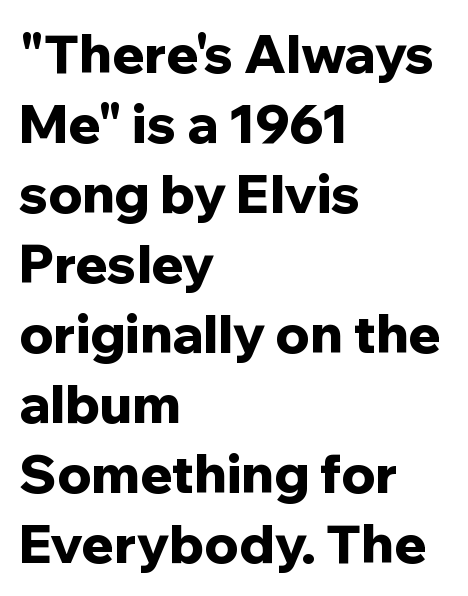
Q: Is the text bold? A: Yes.
Q: Is the text italic (slanted)? A: No, it is upright.
Q: Is the typeface a serif or a sans-serif typeface? A: Sans-serif.
Q: Is the text underlined? A: No.
Q: How is the paragraph aligned? A: Left-aligned.
Q: Is the spacing between letters normal or unusually wide? A: Normal.
Q: Is the spacing between lines tight, normal or loose? A: Normal.
Q: Width (condensed, normal, or wide)? A: Normal.
Q: Stroke contrast? A: Low.
Q: x-height? A: Medium.
Q: Monospaced? A: No.
